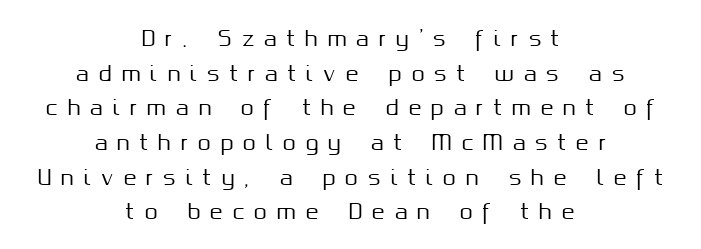
Q: Is the text italic (slanted)? A: No, it is upright.
Q: Is the text underlined? A: No.
Q: How is the paragraph aligned? A: Centered.
Q: Is the spacing between letters normal or unusually wide? A: Unusually wide.
Q: Is the spacing between lines tight, normal or loose? A: Normal.
